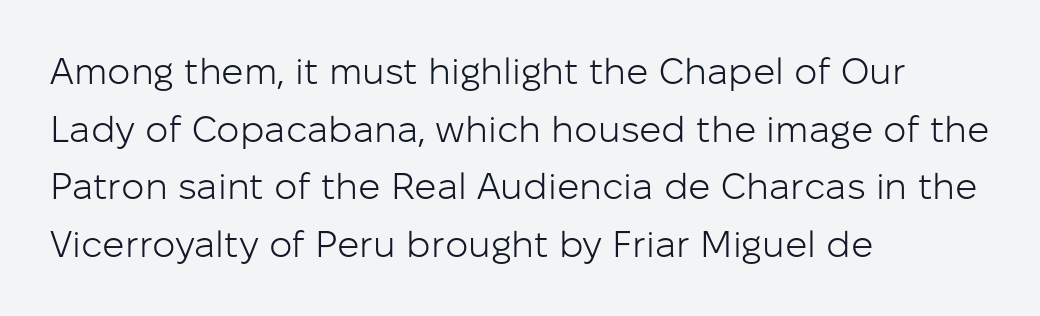
{"serif": "no", "italic": "no", "bold": "no", "weight": "light", "width": "normal", "stroke_contrast": "low", "x_height": "medium", "monospaced": "no", "underline": "no", "align": "left", "line_spacing": "normal", "line_spacing_ratio": 1.56, "letter_spacing": "normal", "letter_spacing_em": 0.0, "glyph_px": 37}
